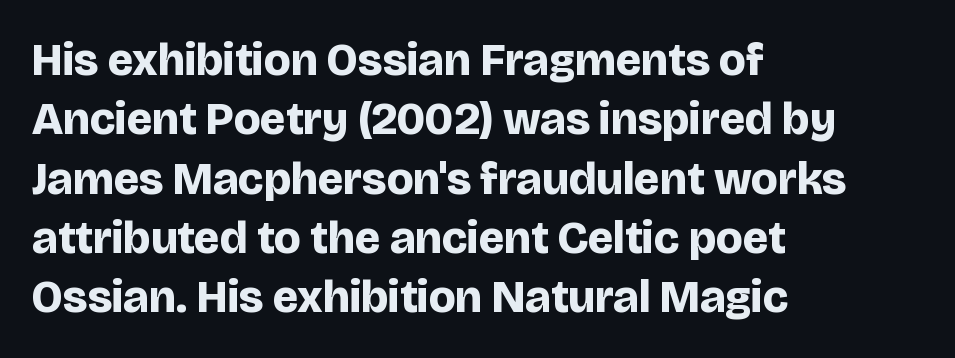
{"serif": "no", "italic": "no", "bold": "yes", "weight": "bold", "width": "normal", "stroke_contrast": "low", "x_height": "large", "monospaced": "no", "underline": "no", "align": "left", "line_spacing": "normal", "line_spacing_ratio": 1.29, "letter_spacing": "normal", "letter_spacing_em": 0.0, "glyph_px": 46}
